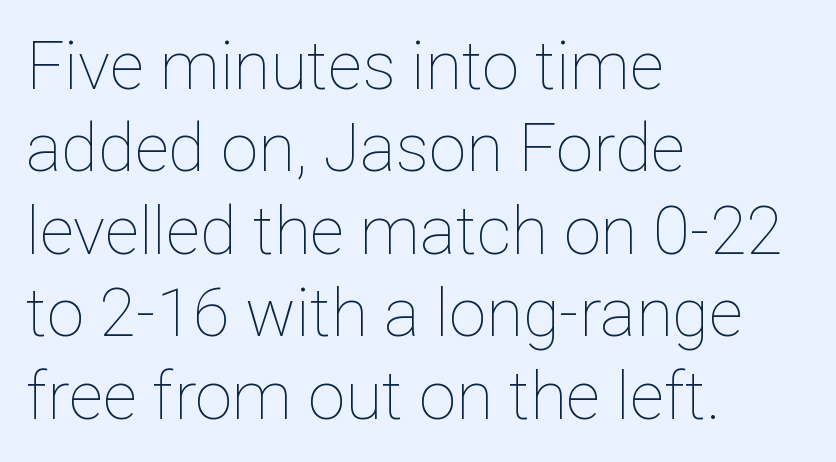
These lines are rendered in a variable-pitch font. The baseline area is clear. Caption: standard tracking, unaltered. When letters stand straight like this, we call the style roman or upright. If you drew a ruler down the left edge, every line would touch it. Stroke mass is kept to a normal reading level or below.
